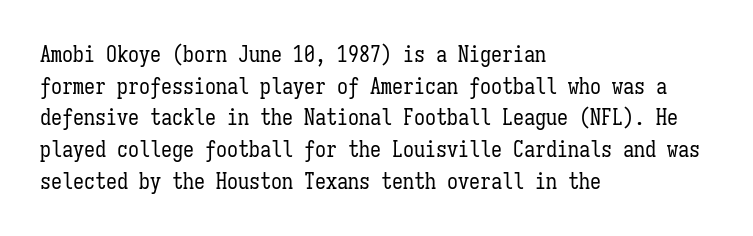
{"italic": "no", "bold": "no", "underline": "no", "align": "left", "line_spacing": "normal", "line_spacing_ratio": 1.44, "letter_spacing": "normal", "letter_spacing_em": 0.0, "glyph_px": 22}
